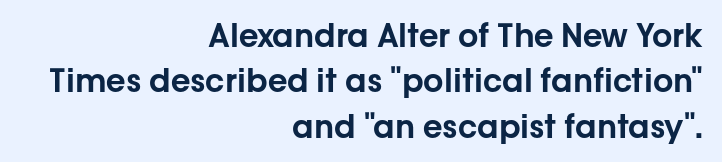
{"serif": "no", "italic": "no", "width": "normal", "stroke_contrast": "low", "x_height": "medium", "monospaced": "no", "underline": "no", "align": "right", "line_spacing": "normal", "line_spacing_ratio": 1.42, "letter_spacing": "normal", "letter_spacing_em": 0.0, "glyph_px": 32}
